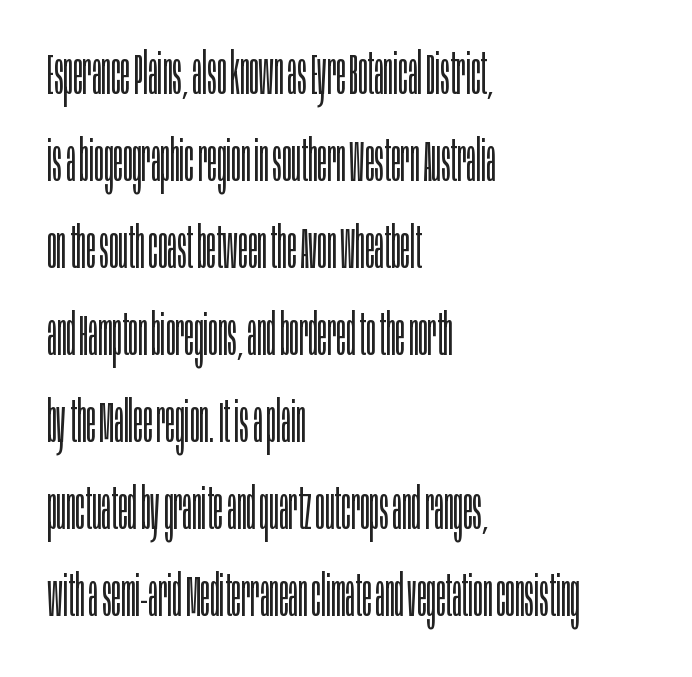
The letters advance in unequal steps, a hallmark of proportional type. These glyphs show unthickened strokes, regular width or finer. The lines in this sample share a left origin and differ only in where they stop. The gaps between neighbouring characters are ordinary and unremarkable. If you drew a line through each stem, it would be perfectly vertical. Does the type have serifs? No, each stem ends abruptly.
